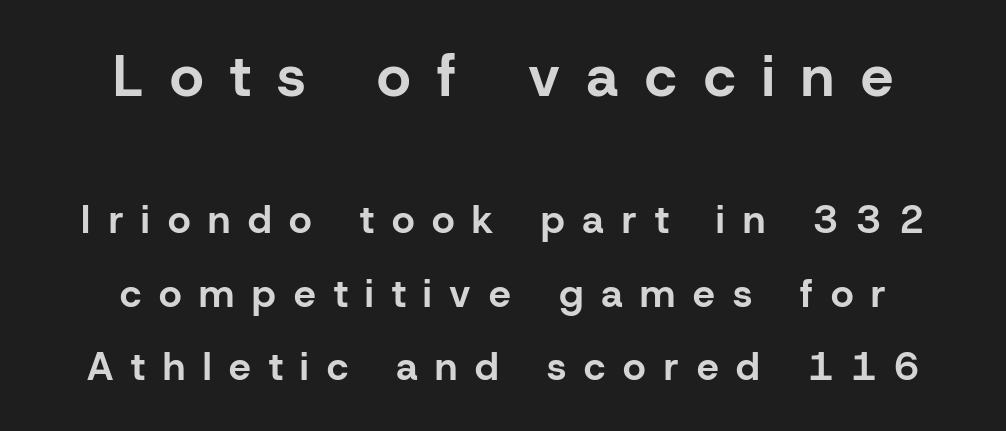
{"serif": "no", "italic": "no", "bold": "yes", "weight": "bold", "width": "normal", "stroke_contrast": "low", "x_height": "medium", "monospaced": "no", "underline": "no", "align": "center", "line_spacing_ratio": 1.89, "letter_spacing": "wide", "letter_spacing_em": 0.46, "larger_block": "first", "size_ratio": 1.49, "glyph_px": 58}
